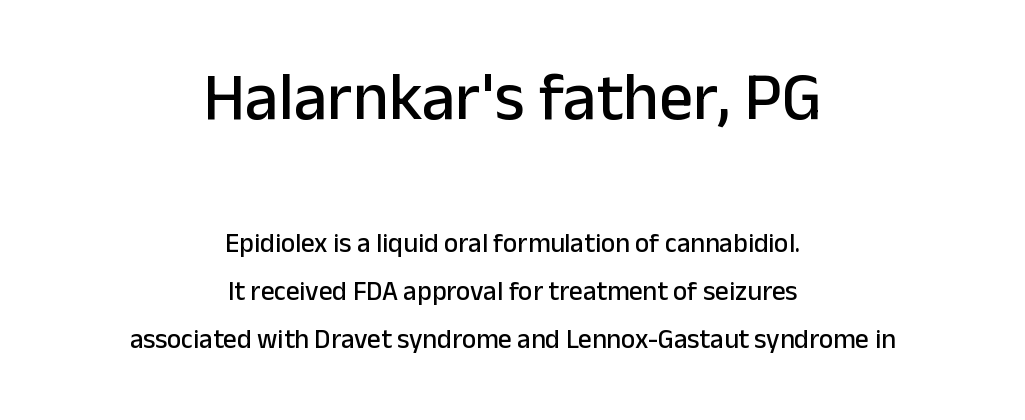
A typesetter would call this zero additional tracking. Classification — sans serif. The typesetter chose a symmetrical, centered arrangement here. This sample uses an upright cut, with every glyph sitting square on the baseline. Larger block? The one above; the one below is distinctly smaller.
